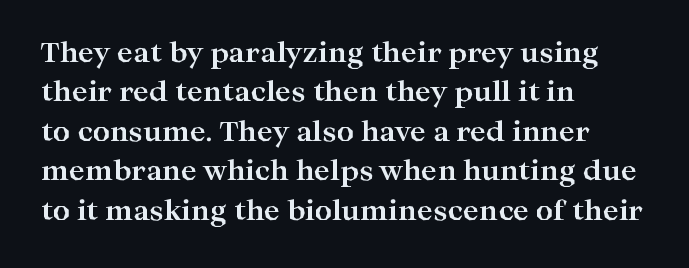
The line texture is even and compact thanks to regular tracking. Notice how the passage keeps a crisp vertical edge on the left only. Rendered with straight, roman letterforms. A bare baseline throughout the passage. One glance says typical: line gaps are just what's usual.
